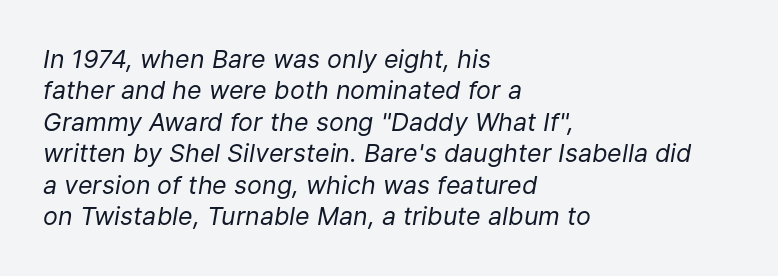
The passage shown has conventional tracking throughout. The baseline area is clear. You can tell it's italic because the verticals aren't actually vertical. Compared with typical paragraphs, the rows here are spaced about the same.
